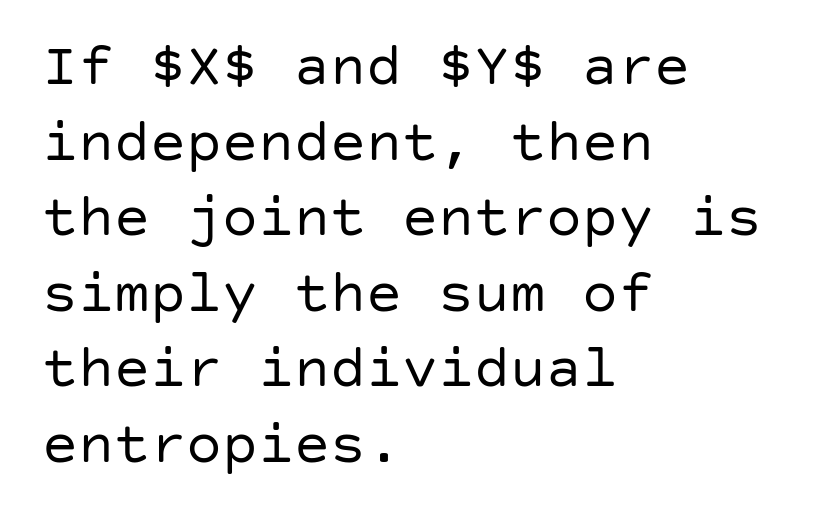
The image shows 60 px regular-weight sans-serif type, upright; set left-aligned, normal line spacing (1.26x), normal letter spacing, not underlined; low stroke contrast and a large x-height.
